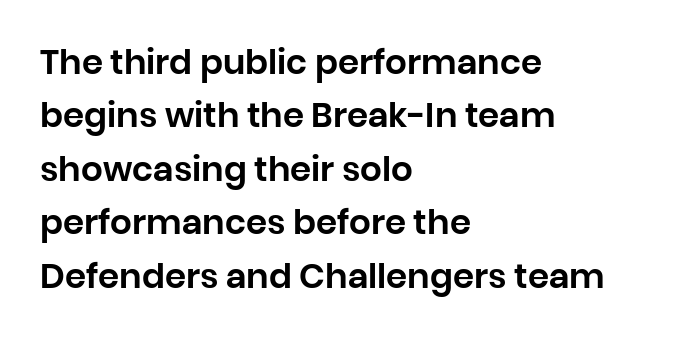
The image shows 34 px sans-serif type, upright; set left-aligned, normal line spacing (1.57x), normal letter spacing, not underlined; low stroke contrast and a large x-height.
